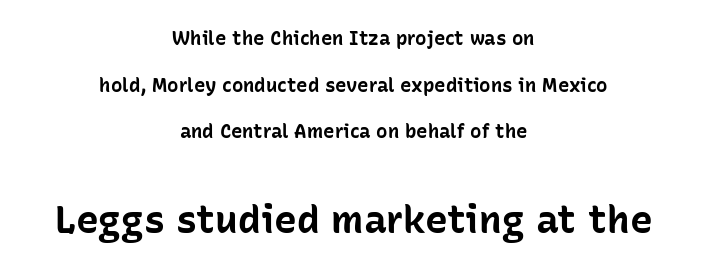
Vertical strokes here are truly vertical. No extra tracking has been applied to these lines. Strong, thick strokes mark this as bold type. In terms of letterform style, serifs are entirely absent. Letters rest on an invisible, unmarked baseline.
